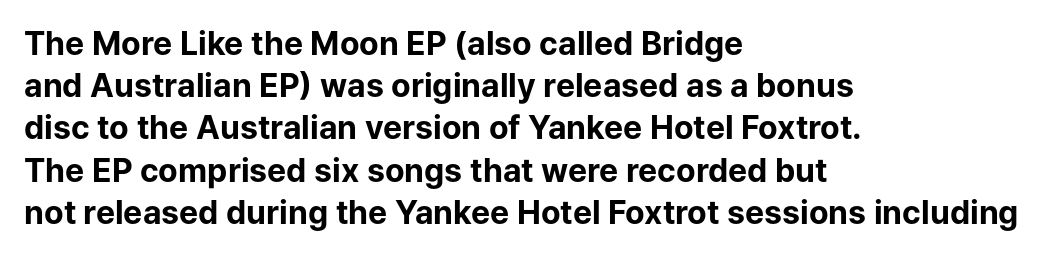
The image shows 32 px bold sans-serif type, upright; set left-aligned, normal line spacing (1.32x), normal letter spacing, not underlined; low stroke contrast and a medium x-height.
